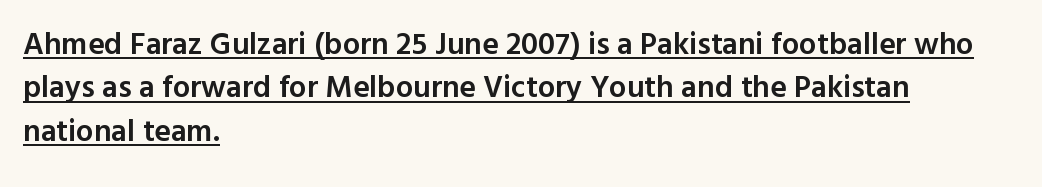
The image shows 31 px semibold sans-serif type, upright; set left-aligned, normal line spacing (1.4x), normal letter spacing, underlined; a medium x-height.
